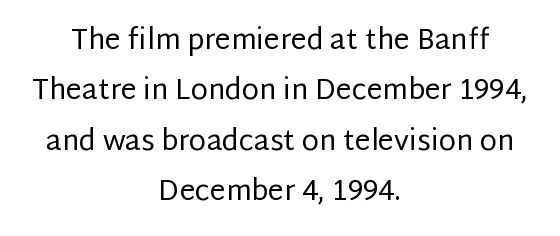
{"serif": "no", "italic": "no", "bold": "no", "weight": "regular", "width": "normal", "stroke_contrast": "low", "x_height": "large", "monospaced": "no", "underline": "no", "align": "center", "line_spacing_ratio": 1.8, "letter_spacing": "normal", "letter_spacing_em": 0.0, "glyph_px": 28}
